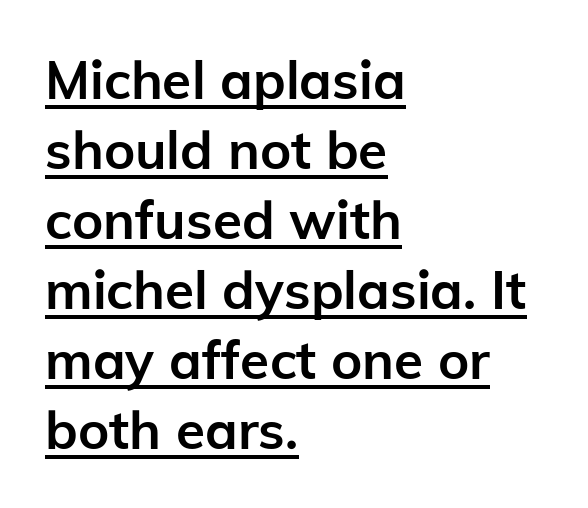
Q: Is the text bold? A: Yes.
Q: Is the text italic (slanted)? A: No, it is upright.
Q: Is the typeface a serif or a sans-serif typeface? A: Sans-serif.
Q: Is the text underlined? A: Yes.
Q: How is the paragraph aligned? A: Left-aligned.
Q: Is the spacing between letters normal or unusually wide? A: Normal.
Q: Is the spacing between lines tight, normal or loose? A: Normal.
Q: Width (condensed, normal, or wide)? A: Normal.
Q: Stroke contrast? A: Low.
Q: x-height? A: Medium.
Q: Monospaced? A: No.
